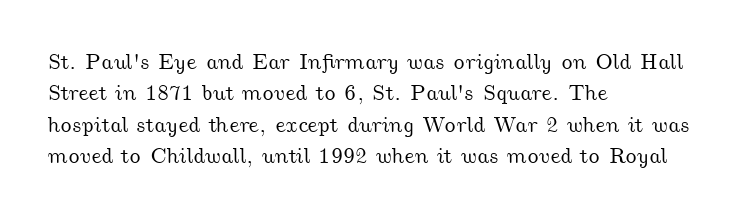
The image shows 22 px text type; set left-aligned, normal line spacing (1.43x), normal letter spacing, not underlined.
